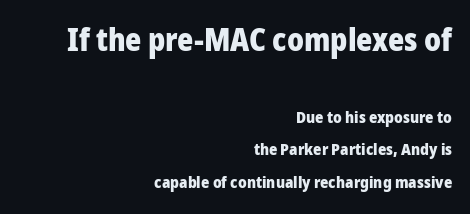
{"serif": "no", "italic": "no", "bold": "yes", "weight": "heavy", "width": "normal", "stroke_contrast": "low", "x_height": "medium", "monospaced": "no", "underline": "no", "align": "right", "line_spacing": "loose", "line_spacing_ratio": 2.03, "letter_spacing": "normal", "letter_spacing_em": 0.0, "larger_block": "first", "size_ratio": 1.94, "glyph_px": 31}
